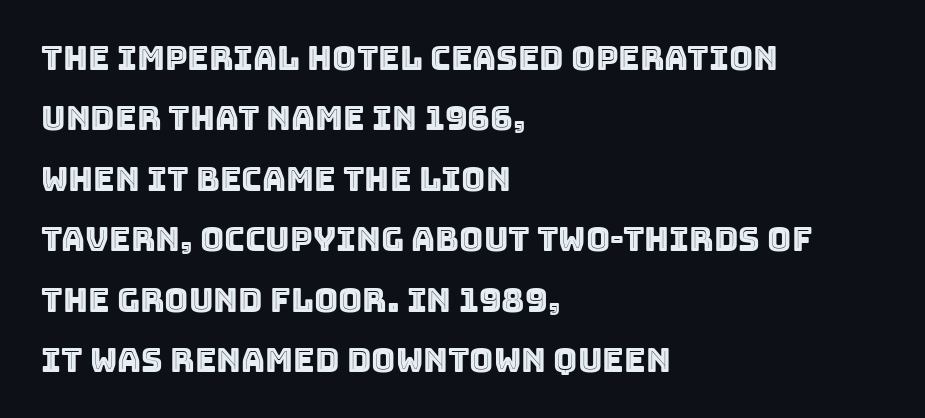
The image shows 33 px text type, upright; set left-aligned, line spacing 1.83x, normal letter spacing, not underlined; a large x-height.
